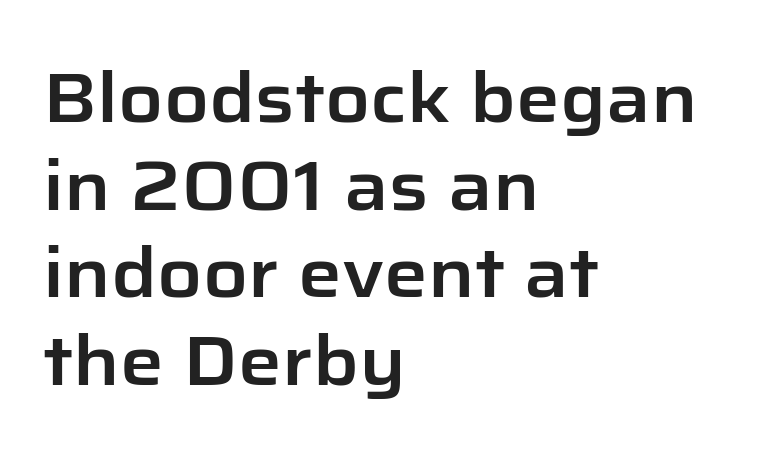
The image shows 69 px sans-serif type, upright; set left-aligned, normal line spacing (1.27x), normal letter spacing, not underlined; low stroke contrast and a medium x-height.
